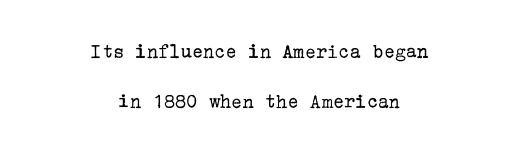
Q: Is the text bold? A: No.
Q: Is the text italic (slanted)? A: No, it is upright.
Q: Is the text underlined? A: No.
Q: How is the paragraph aligned? A: Centered.
Q: Is the spacing between letters normal or unusually wide? A: Normal.
Q: Is the spacing between lines tight, normal or loose? A: Loose.
